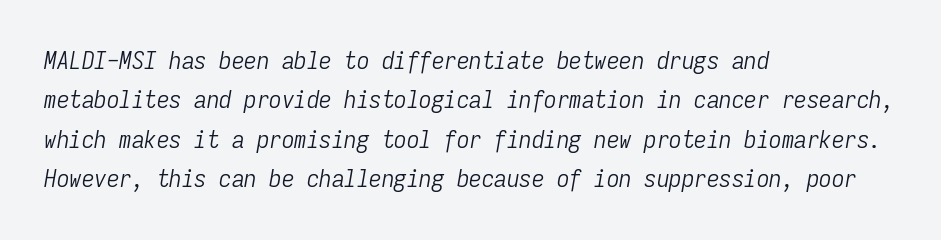
The passage shown is not bold in any degree. Between one letter and the next there's only the usual sliver of space. One-word summary of the alignment: left. These lines sit exactly where default settings would place them. Underlining? Definitely not there.
